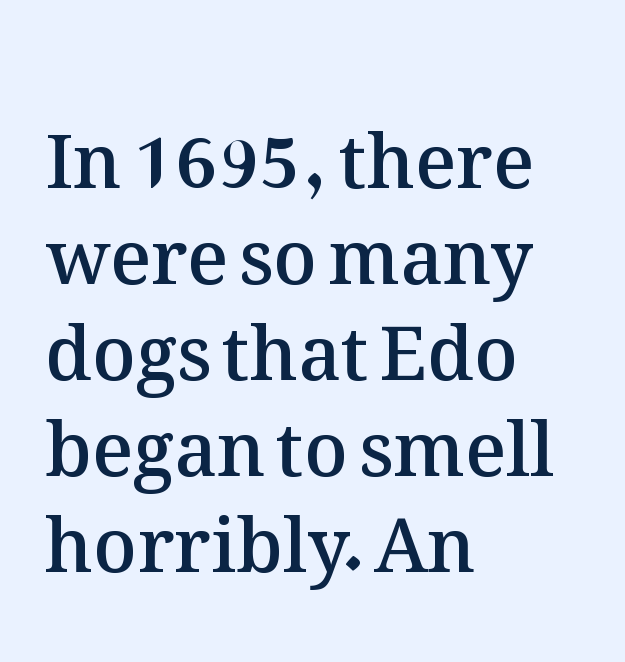
One glance says typical: line gaps are just what's usual. Proportional: the letters do not fall into vertical columns. Each word holds together tightly as a unit, with standard inter-letter gaps. A roman cut, with each character standing at attention. A fair bit of extra ink — the face is semibold, not bold.
